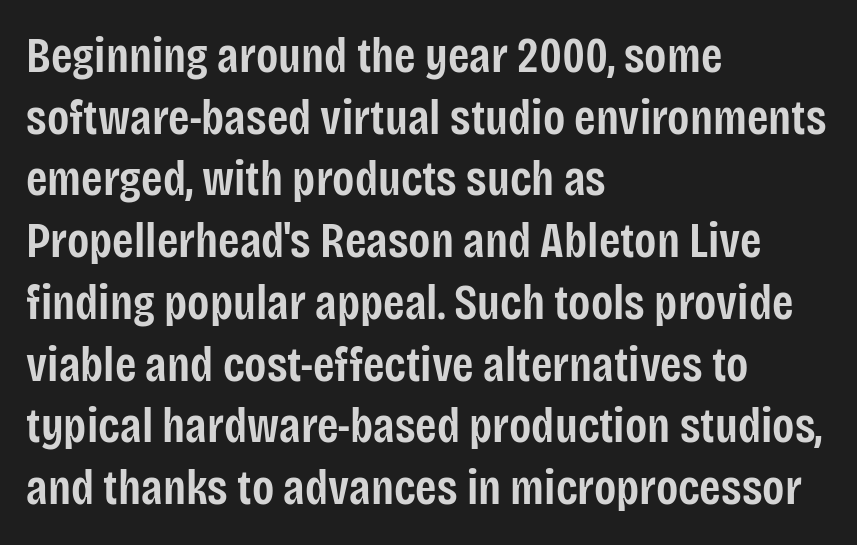
The image shows 49 px semibold, condensed sans-serif type, upright; set left-aligned, normal line spacing (1.26x), normal letter spacing, not underlined; low stroke contrast and a large x-height.
